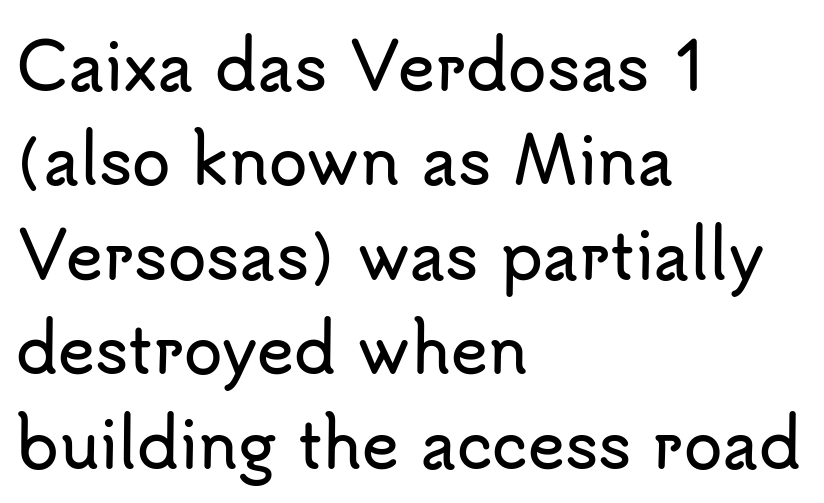
The image shows 63 px sans-serif type, upright; set left-aligned, normal line spacing (1.5x), normal letter spacing, not underlined; low stroke contrast and a small x-height.
